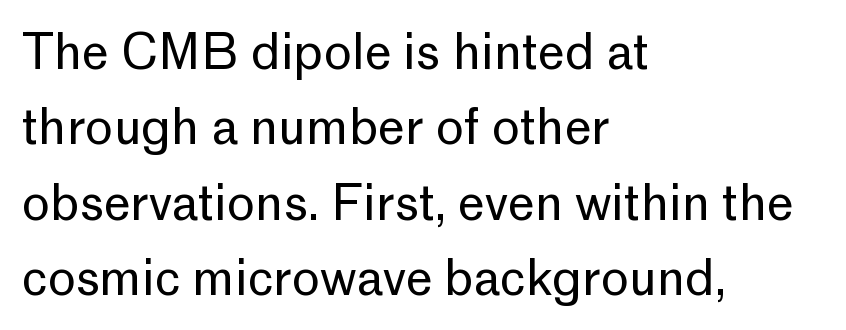
The image shows 48 px regular-weight sans-serif type, upright; set left-aligned, normal line spacing (1.57x), normal letter spacing, not underlined; low stroke contrast and a medium x-height.
